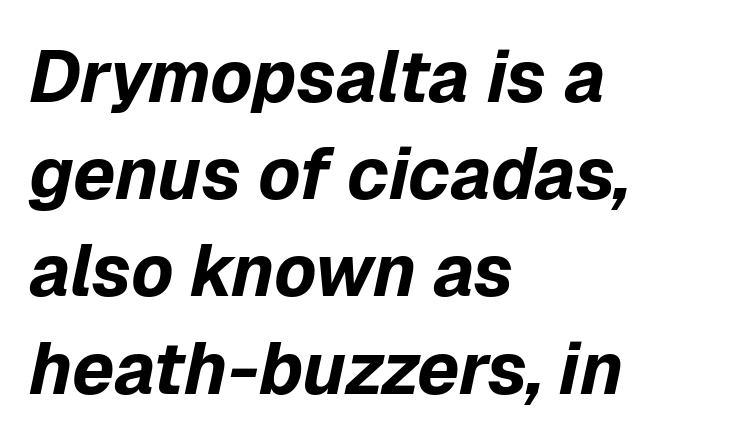
{"italic": "yes", "lean": "right", "slant_degrees": 12, "bold": "yes", "weight": "bold", "width": "normal", "stroke_contrast": "low", "x_height": "medium", "monospaced": "no", "underline": "no", "align": "left", "line_spacing": "normal", "line_spacing_ratio": 1.35, "letter_spacing": "normal", "letter_spacing_em": 0.0, "glyph_px": 72}
